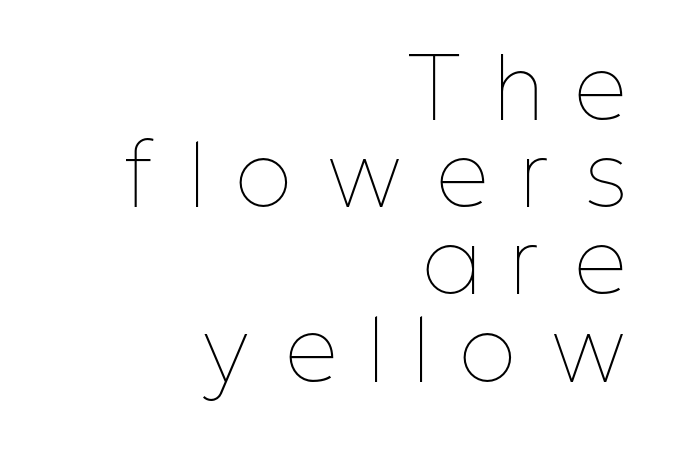
{"italic": "no", "bold": "no", "weight": "thin", "width": "condensed", "stroke_contrast": "low", "x_height": "medium", "monospaced": "no", "underline": "no", "align": "right", "line_spacing": "tight", "line_spacing_ratio": 1.09, "letter_spacing": "wide", "letter_spacing_em": 0.45, "glyph_px": 80}
